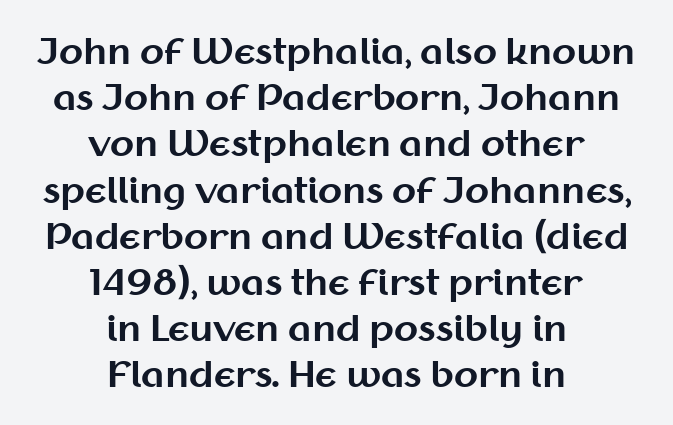
{"serif": "no", "italic": "no", "bold": "yes", "weight": "bold", "width": "normal", "stroke_contrast": "medium", "x_height": "medium", "monospaced": "no", "underline": "no", "align": "center", "line_spacing": "normal", "line_spacing_ratio": 1.32, "letter_spacing": "normal", "letter_spacing_em": 0.0, "glyph_px": 35}
